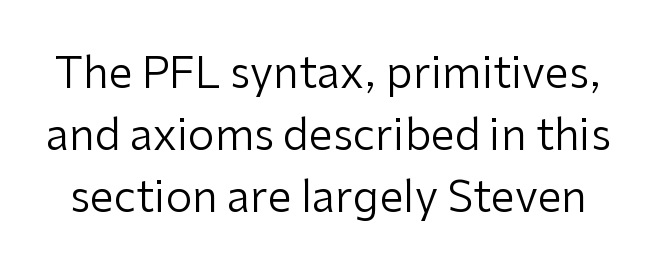
Q: Is the text bold? A: No.
Q: Is the text italic (slanted)? A: No, it is upright.
Q: Is the typeface a serif or a sans-serif typeface? A: Sans-serif.
Q: Is the text underlined? A: No.
Q: Is the spacing between letters normal or unusually wide? A: Normal.
Q: Is the spacing between lines tight, normal or loose? A: Normal.
Q: Width (condensed, normal, or wide)? A: Normal.
Q: Stroke contrast? A: Low.
Q: x-height? A: Medium.
Q: Monospaced? A: No.
